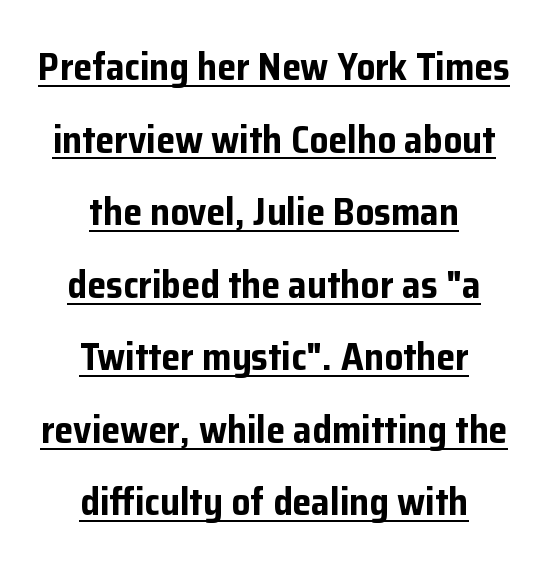
The image shows 38 px bold sans-serif type, upright; set centered, loose line spacing (1.91x), normal letter spacing, underlined; low stroke contrast and a medium x-height.
